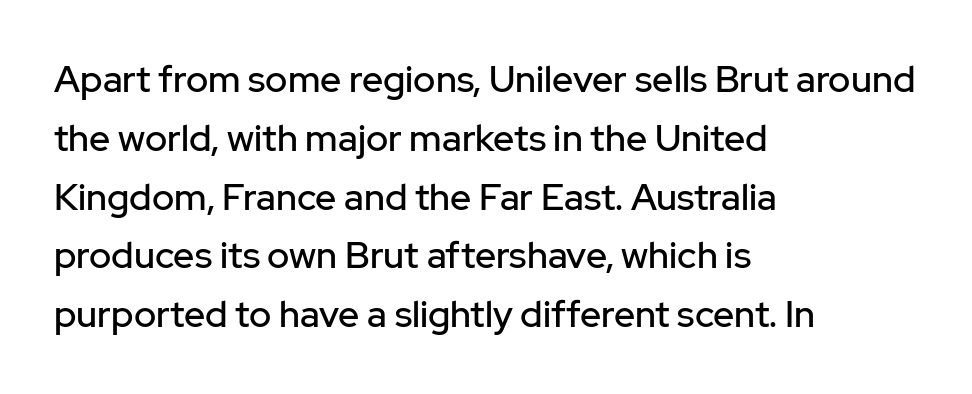
The image shows 37 px sans-serif type, upright; set left-aligned, normal line spacing (1.59x), normal letter spacing, not underlined; low stroke contrast and a medium x-height.
